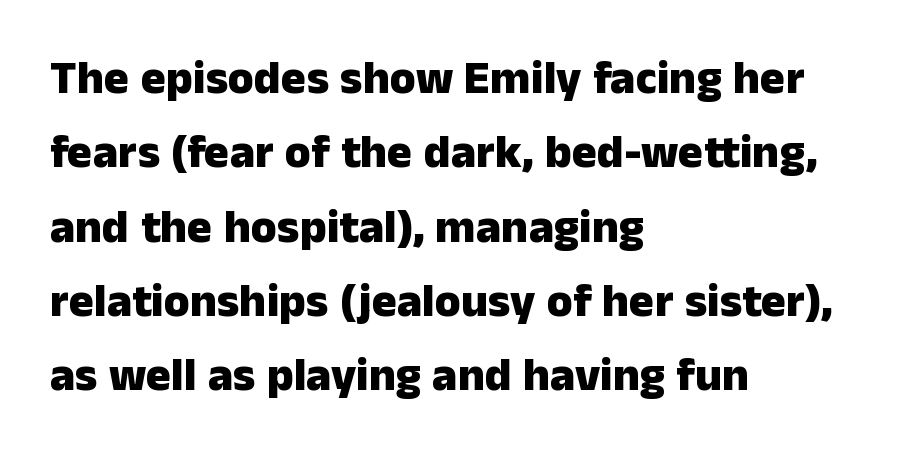
The image shows 47 px heavy sans-serif type, upright; set left-aligned, normal line spacing (1.58x), normal letter spacing, not underlined; low stroke contrast and a medium x-height.
